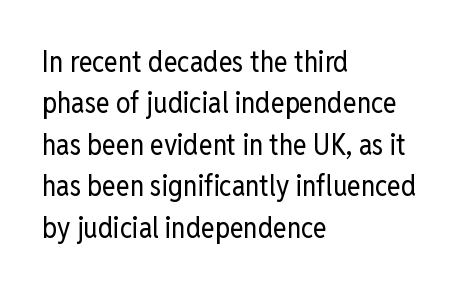
No chunkiness to these letters — they're not bold. Spacing between characters is what you'd get straight out of the box. Regular leading. Classification — sans serif. The letters stand straight up with perfectly vertical stems.
